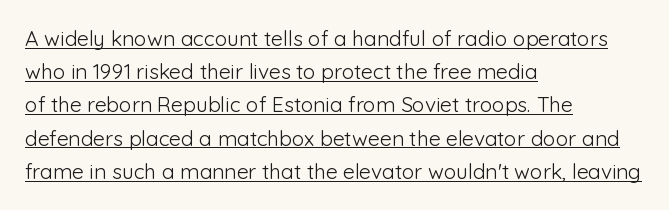
The image shows 21 px text type, upright; set left-aligned, normal line spacing (1.58x), normal letter spacing, underlined.
